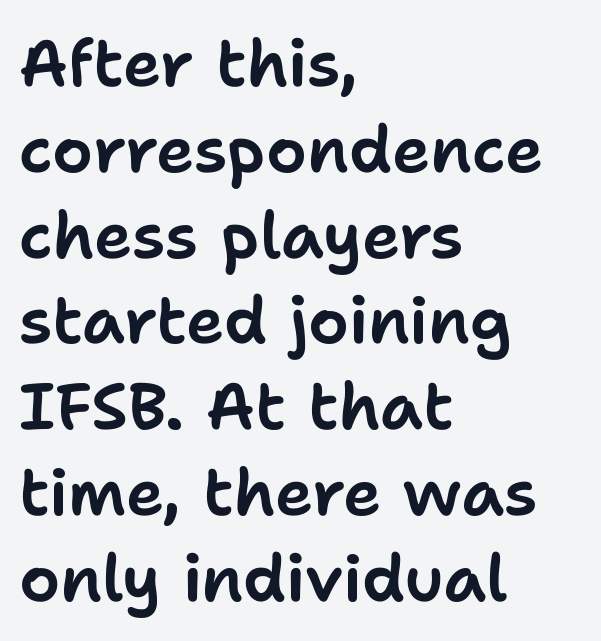
{"serif": "no", "italic": "no", "width": "normal", "stroke_contrast": "low", "x_height": "medium", "monospaced": "no", "underline": "no", "align": "left", "line_spacing": "normal", "line_spacing_ratio": 1.32, "letter_spacing": "normal", "letter_spacing_em": 0.0, "glyph_px": 65}
